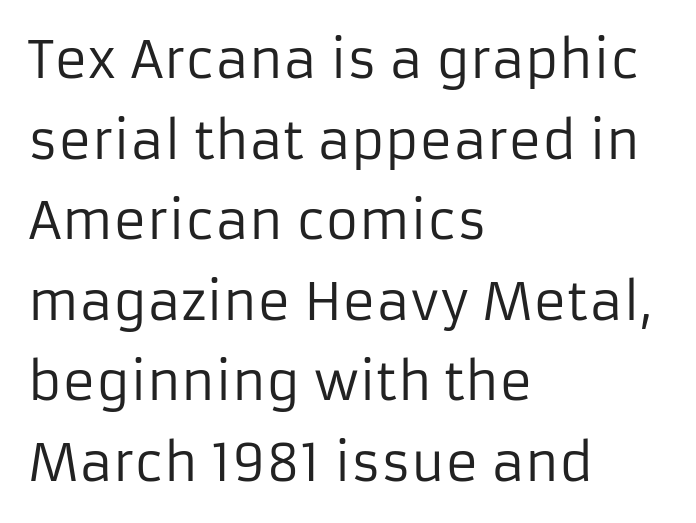
The image shows 51 px regular-weight sans-serif type, upright; set left-aligned, normal line spacing (1.58x), normal letter spacing, not underlined; low stroke contrast and a medium x-height.
